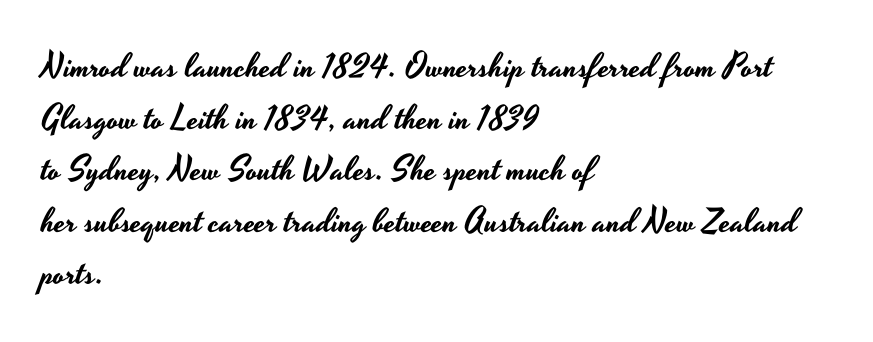
{"serif": "no", "width": "wide", "stroke_contrast": "low", "x_height": "small", "monospaced": "no", "underline": "no", "align": "left", "line_spacing": "normal", "line_spacing_ratio": 1.52, "letter_spacing": "normal", "letter_spacing_em": 0.0, "glyph_px": 34}
